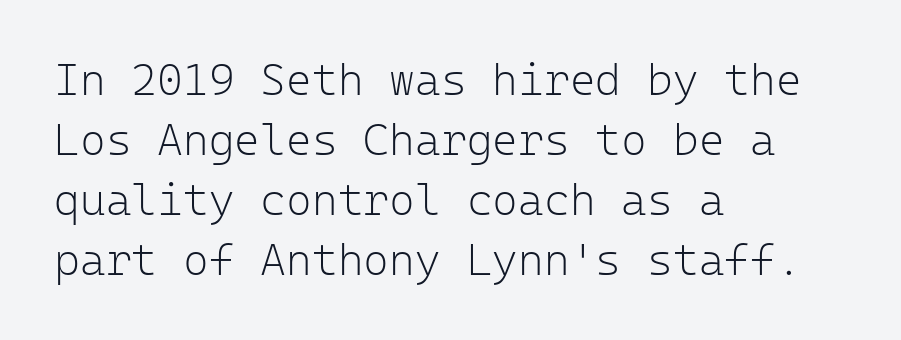
{"serif": "no", "italic": "no", "bold": "no", "weight": "light", "width": "normal", "stroke_contrast": "low", "x_height": "medium", "monospaced": "yes", "underline": "no", "align": "left", "line_spacing": "normal", "line_spacing_ratio": 1.36, "letter_spacing": "normal", "letter_spacing_em": 0.0, "glyph_px": 44}
